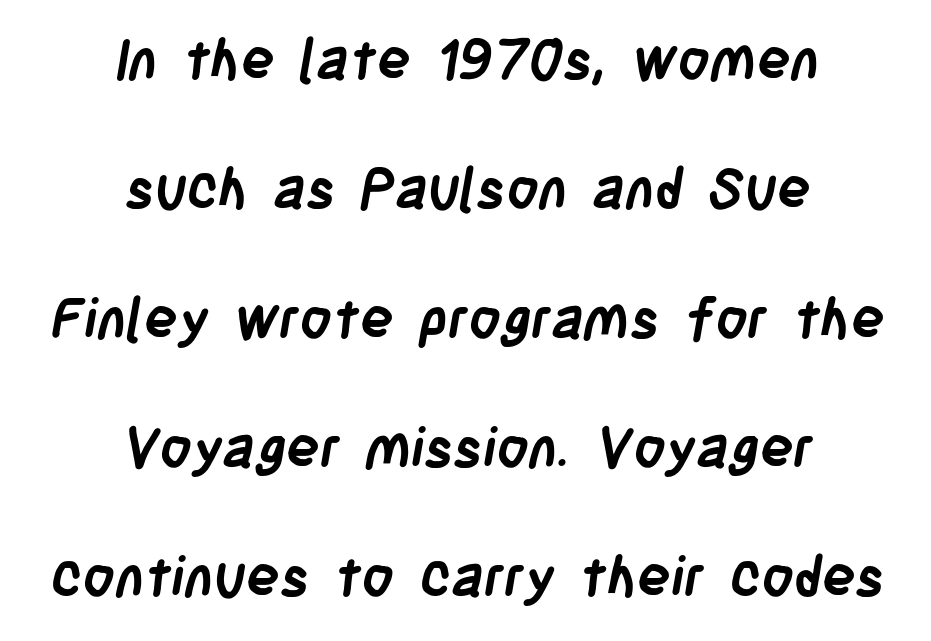
Q: Is the text bold? A: Yes.
Q: Is the typeface a serif or a sans-serif typeface? A: Sans-serif.
Q: Is the text underlined? A: No.
Q: How is the paragraph aligned? A: Centered.
Q: Is the spacing between letters normal or unusually wide? A: Normal.
Q: Is the spacing between lines tight, normal or loose? A: Loose.
Q: Width (condensed, normal, or wide)? A: Condensed.
Q: Stroke contrast? A: Low.
Q: x-height? A: Large.
Q: Monospaced? A: No.
